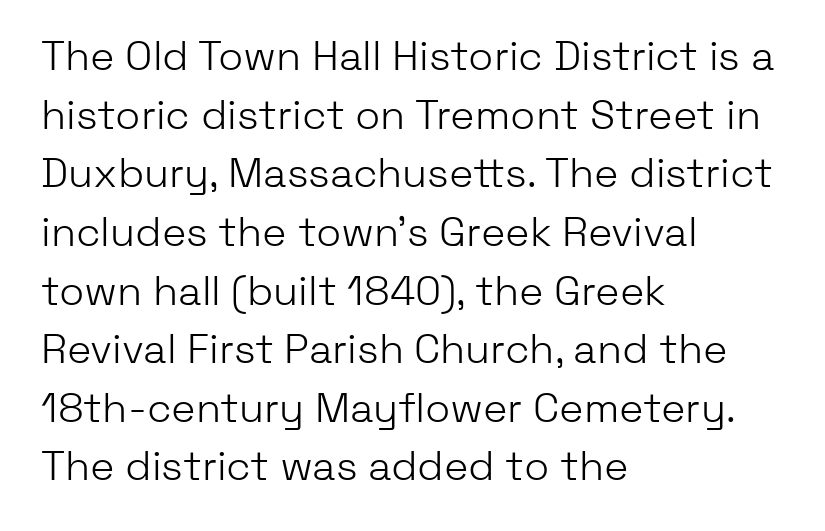
The image shows 41 px light sans-serif type, upright; set left-aligned, normal line spacing (1.43x), normal letter spacing, not underlined; low stroke contrast and a medium x-height.
